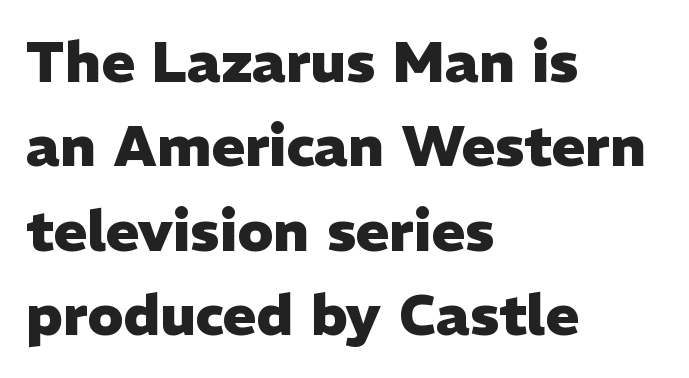
Q: Is the text bold? A: Yes.
Q: Is the text italic (slanted)? A: No, it is upright.
Q: Is the typeface a serif or a sans-serif typeface? A: Sans-serif.
Q: Is the text underlined? A: No.
Q: How is the paragraph aligned? A: Left-aligned.
Q: Is the spacing between letters normal or unusually wide? A: Normal.
Q: Is the spacing between lines tight, normal or loose? A: Normal.
Q: Width (condensed, normal, or wide)? A: Normal.
Q: Stroke contrast? A: Low.
Q: x-height? A: Medium.
Q: Monospaced? A: No.
